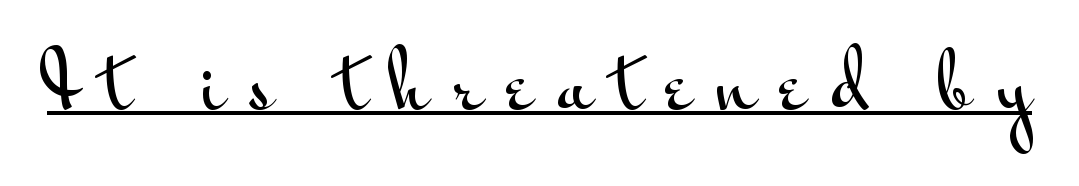
The image shows 78 px wide sans-serif type; set unusually wide letter spacing (+0.32 em), underlined; medium stroke contrast and a small x-height.
